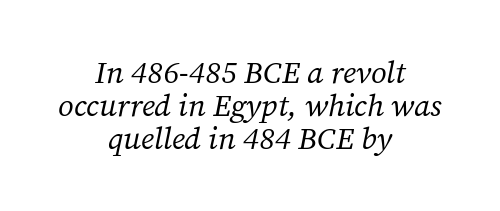
The characters are drawn with everyday or finer stroke widths. This block would grow much taller if given ordinary leading; it's compressed now. Underline: absent. The rendering positions every line midway between the sides. Standard letterfit; no display-style spreading of the glyphs.
